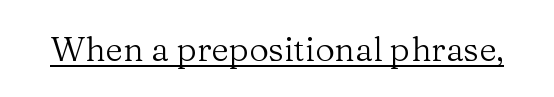
{"serif": "yes", "italic": "no", "bold": "no", "weight": "regular", "width": "normal", "stroke_contrast": "medium", "x_height": "medium", "monospaced": "no", "underline": "yes", "letter_spacing": "normal", "letter_spacing_em": 0.0, "glyph_px": 34}
